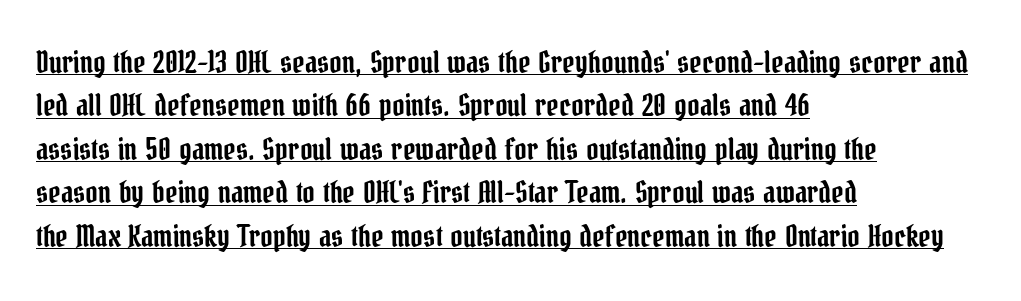
Is this a fixed-width face? No — the glyphs have proportional, varying widths. Posture: straight, roman, zero tilt. Does the type have serifs? Yes, each stem ends in a small foot. Evenly set lines give the paragraph a standard silhouette.
